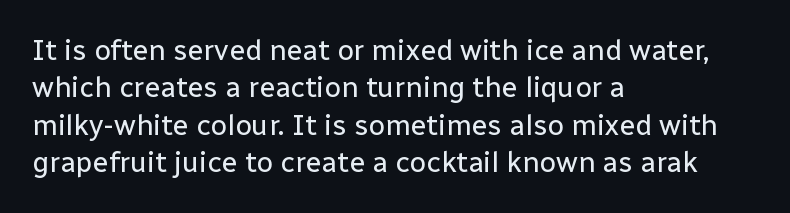
The image shows 29 px regular-weight sans-serif type, upright; set left-aligned, normal line spacing (1.29x), normal letter spacing, not underlined; low stroke contrast and a medium x-height.
